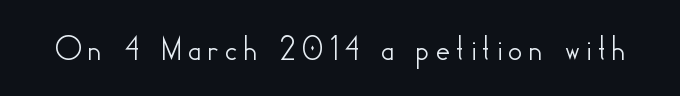
The image shows 37 px sans-serif type, upright; set not underlined; low stroke contrast and a small x-height.
